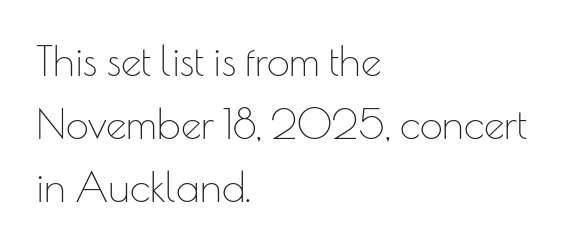
The image shows 41 px thin sans-serif type, upright; set left-aligned, normal line spacing (1.54x), normal letter spacing, not underlined; low stroke contrast and a small x-height.
